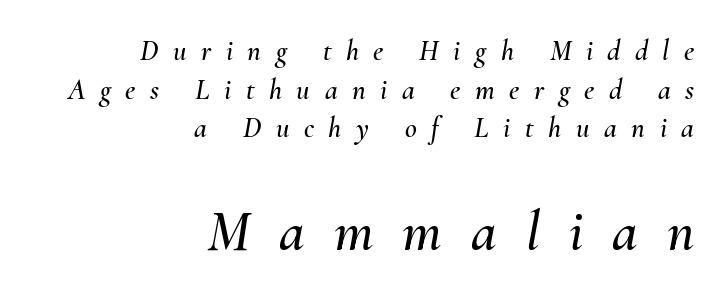
Q: Is the text italic (slanted)? A: Yes, it leans right by about 10 degrees.
Q: Is the text underlined? A: No.
Q: How is the paragraph aligned? A: Right-aligned.
Q: Is the spacing between letters normal or unusually wide? A: Unusually wide.
Q: Is the spacing between lines tight, normal or loose? A: Normal.
Q: Which block of text is set in a larger size, the first (top) or the second (bottom)? A: The second (bottom) one.
Q: Width (condensed, normal, or wide)? A: Normal.
Q: Stroke contrast? A: Medium.
Q: x-height? A: Small.
Q: Monospaced? A: No.
